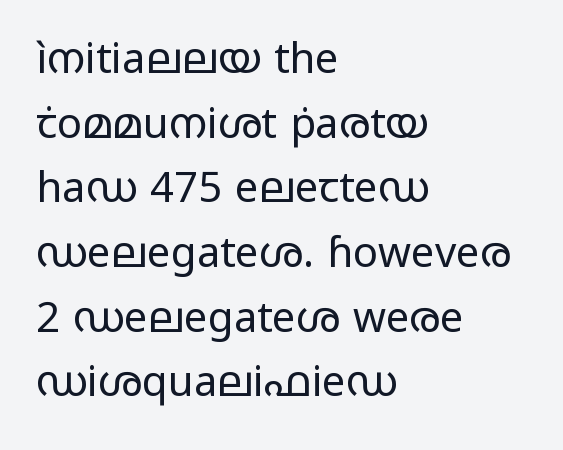
{"serif": "no", "italic": "no", "bold": "no", "weight": "regular", "width": "wide", "stroke_contrast": "low", "x_height": "medium", "monospaced": "no", "underline": "no", "align": "left", "line_spacing": "normal", "line_spacing_ratio": 1.54, "letter_spacing": "normal", "letter_spacing_em": 0.0, "glyph_px": 42}
